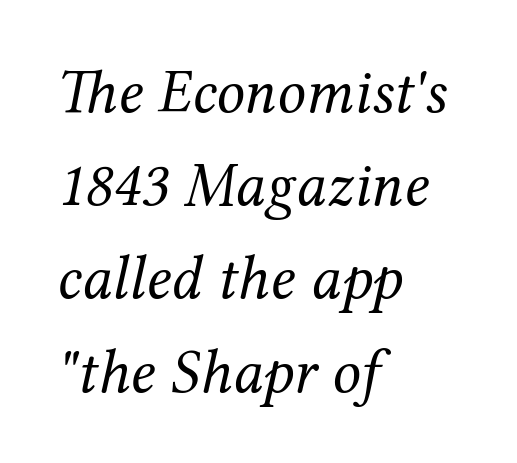
The image shows 63 px regular-weight serif type, italic (leaning right); set left-aligned, normal line spacing (1.48x), normal letter spacing, not underlined; medium stroke contrast and a medium x-height.
